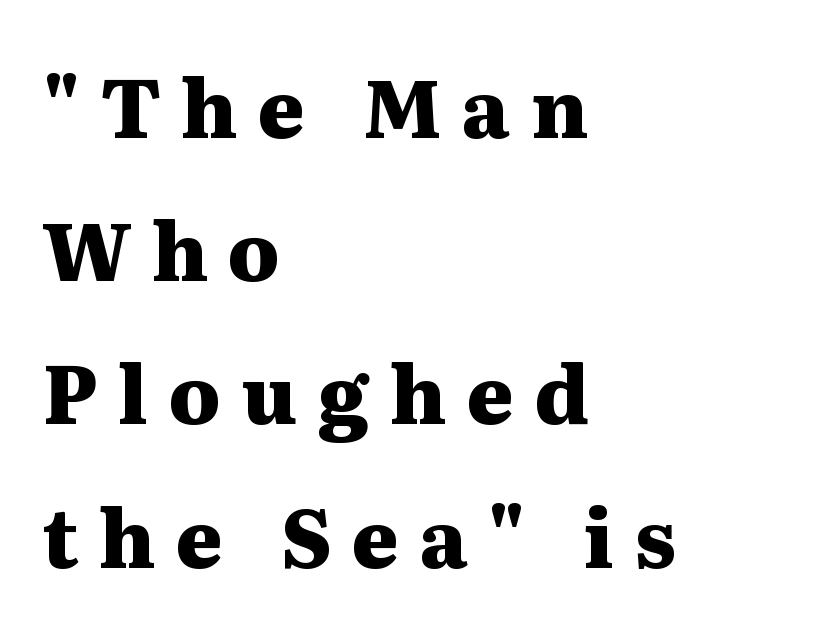
The typesetter chose a ragged-right arrangement here. A serif font was chosen for this passage. Does the weight exceed regular? Yes, all the way to bold. Here the glyphs are tracked loosely, breaking word shapes into spaced letters.
